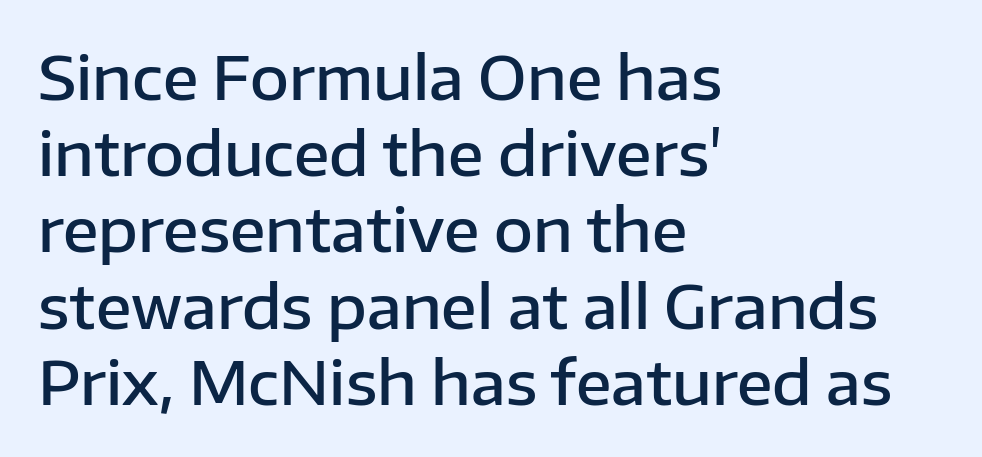
The image shows 60 px semibold sans-serif type, upright; set left-aligned, normal line spacing (1.27x), normal letter spacing, not underlined; low stroke contrast and a medium x-height.
